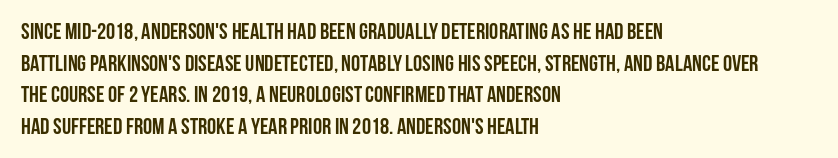
Q: Is the text bold? A: Yes.
Q: Is the text italic (slanted)? A: No, it is upright.
Q: Is the text underlined? A: No.
Q: How is the paragraph aligned? A: Left-aligned.
Q: Is the spacing between letters normal or unusually wide? A: Normal.
Q: Is the spacing between lines tight, normal or loose? A: Normal.
